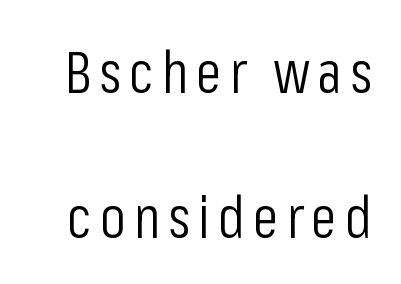
Q: Is the text bold? A: No.
Q: Is the text italic (slanted)? A: No, it is upright.
Q: Is the typeface a serif or a sans-serif typeface? A: Sans-serif.
Q: Is the text underlined? A: No.
Q: Is the spacing between lines tight, normal or loose? A: Loose.
Q: Width (condensed, normal, or wide)? A: Condensed.
Q: Stroke contrast? A: Low.
Q: x-height? A: Medium.
Q: Monospaced? A: No.
